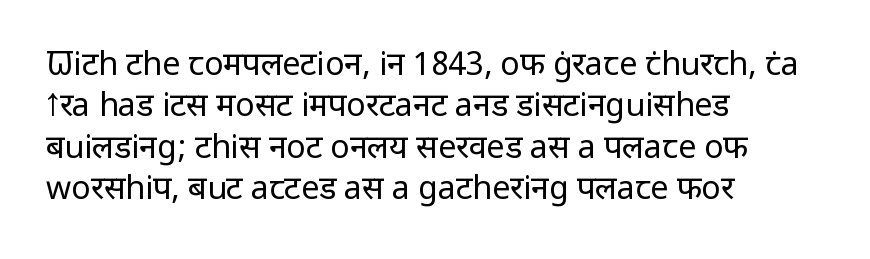
{"serif": "no", "italic": "no", "bold": "no", "weight": "regular", "width": "normal", "stroke_contrast": "low", "x_height": "medium", "monospaced": "no", "underline": "no", "align": "left", "line_spacing": "normal", "line_spacing_ratio": 1.29, "letter_spacing": "normal", "letter_spacing_em": 0.0, "glyph_px": 32}
